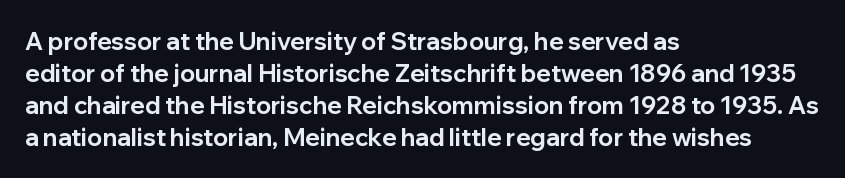
Q: Is the text bold? A: Yes.
Q: Is the text italic (slanted)? A: No, it is upright.
Q: Is the text underlined? A: No.
Q: How is the paragraph aligned? A: Left-aligned.
Q: Is the spacing between letters normal or unusually wide? A: Normal.
Q: Is the spacing between lines tight, normal or loose? A: Normal.
